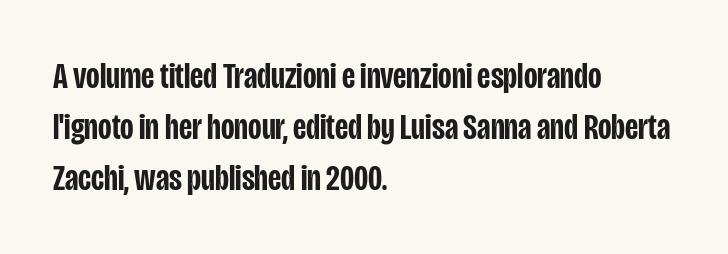
The image shows 37 px semibold, condensed sans-serif type, upright; set left-aligned, normal line spacing (1.38x), normal letter spacing, not underlined; low stroke contrast and a large x-height.
